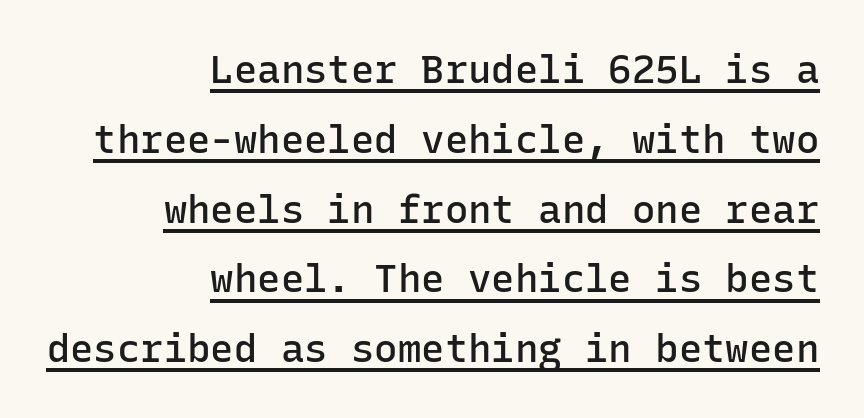
The image shows 39 px semibold sans-serif type, upright, monospaced; set right-aligned, line spacing 1.79x, normal letter spacing, underlined; low stroke contrast and a medium x-height.
